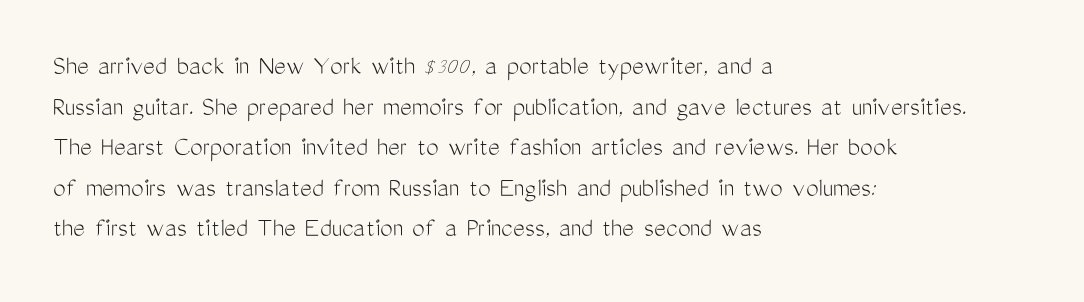
Q: Is the text bold? A: No.
Q: Is the text italic (slanted)? A: No, it is upright.
Q: Is the typeface a serif or a sans-serif typeface? A: Sans-serif.
Q: Is the text underlined? A: No.
Q: How is the paragraph aligned? A: Left-aligned.
Q: Is the spacing between letters normal or unusually wide? A: Normal.
Q: Is the spacing between lines tight, normal or loose? A: Normal.
Q: Width (condensed, normal, or wide)? A: Condensed.
Q: Stroke contrast? A: Medium.
Q: x-height? A: Medium.
Q: Monospaced? A: No.
